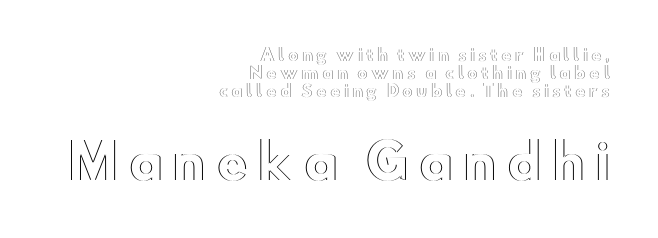
Q: Is the text italic (slanted)? A: No, it is upright.
Q: Is the text underlined? A: No.
Q: How is the paragraph aligned? A: Right-aligned.
Q: Is the spacing between letters normal or unusually wide? A: Unusually wide.
Q: Is the spacing between lines tight, normal or loose? A: Tight.
Q: Which block of text is set in a larger size, the first (top) or the second (bottom)? A: The second (bottom) one.
Q: Width (condensed, normal, or wide)? A: Wide.
Q: x-height? A: Small.
Q: Monospaced? A: No.
